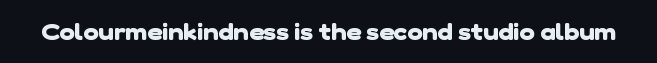
Compared with typical body copy, the letter spacing here is the same. A bare baseline throughout the passage. Chunky letters — that's bold for sure.
